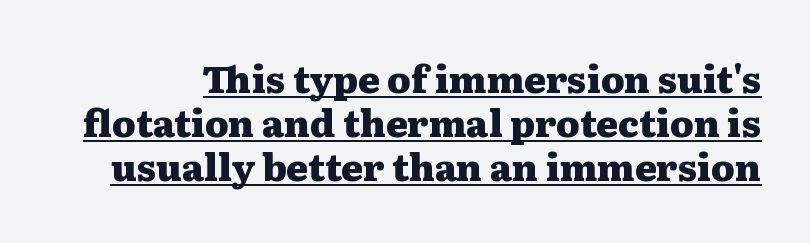
The image shows 37 px heavy, wide serif type, upright; set line spacing 1.19x, normal letter spacing, underlined; medium stroke contrast and a medium x-height.
